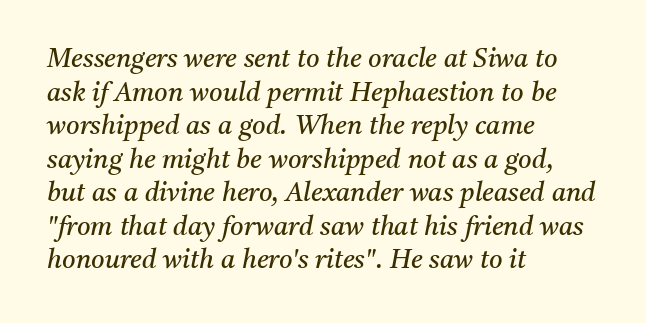
Q: Is the text bold? A: No.
Q: Is the text italic (slanted)? A: Yes, it leans right by about 11 degrees.
Q: Is the text underlined? A: No.
Q: How is the paragraph aligned? A: Left-aligned.
Q: Is the spacing between letters normal or unusually wide? A: Normal.
Q: Is the spacing between lines tight, normal or loose? A: Normal.
